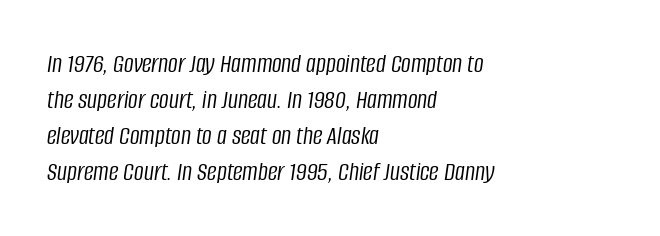
The image shows 27 px text type, italic (leaning right); set left-aligned, normal line spacing (1.33x), normal letter spacing, not underlined.
